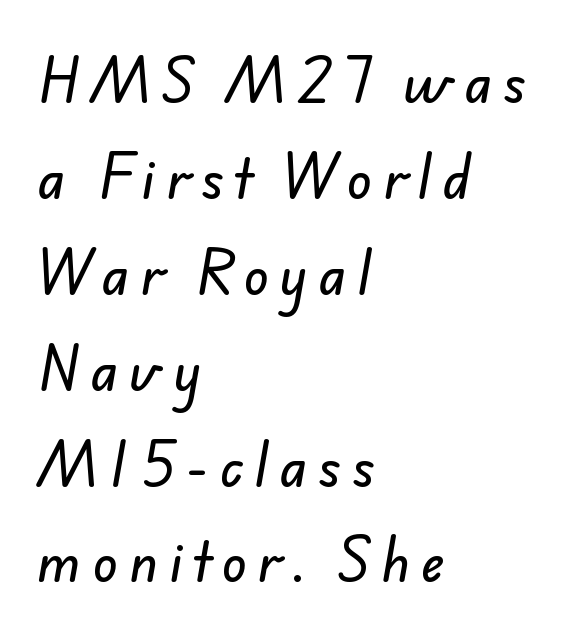
{"serif": "no", "width": "normal", "stroke_contrast": "low", "x_height": "small", "monospaced": "no", "underline": "no", "align": "left", "line_spacing_ratio": 1.88, "letter_spacing": "wide", "letter_spacing_em": 0.22, "glyph_px": 51}
